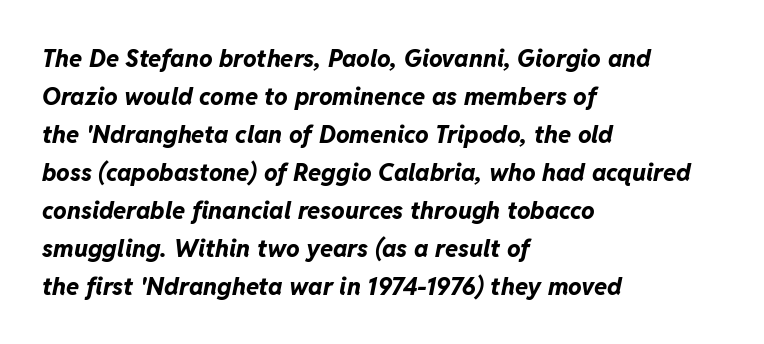
Q: Is the text bold? A: Yes.
Q: Is the text italic (slanted)? A: Yes, it leans right by about 11 degrees.
Q: Is the text underlined? A: No.
Q: How is the paragraph aligned? A: Left-aligned.
Q: Is the spacing between letters normal or unusually wide? A: Normal.
Q: Is the spacing between lines tight, normal or loose? A: Normal.
